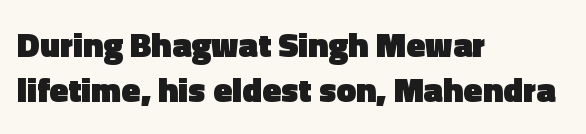
Q: Is the text bold? A: Yes.
Q: Is the text italic (slanted)? A: No, it is upright.
Q: Is the typeface a serif or a sans-serif typeface? A: Sans-serif.
Q: Is the text underlined? A: No.
Q: How is the paragraph aligned? A: Left-aligned.
Q: Is the spacing between letters normal or unusually wide? A: Normal.
Q: Is the spacing between lines tight, normal or loose? A: Normal.
Q: Width (condensed, normal, or wide)? A: Normal.
Q: x-height? A: Medium.
Q: Monospaced? A: No.
